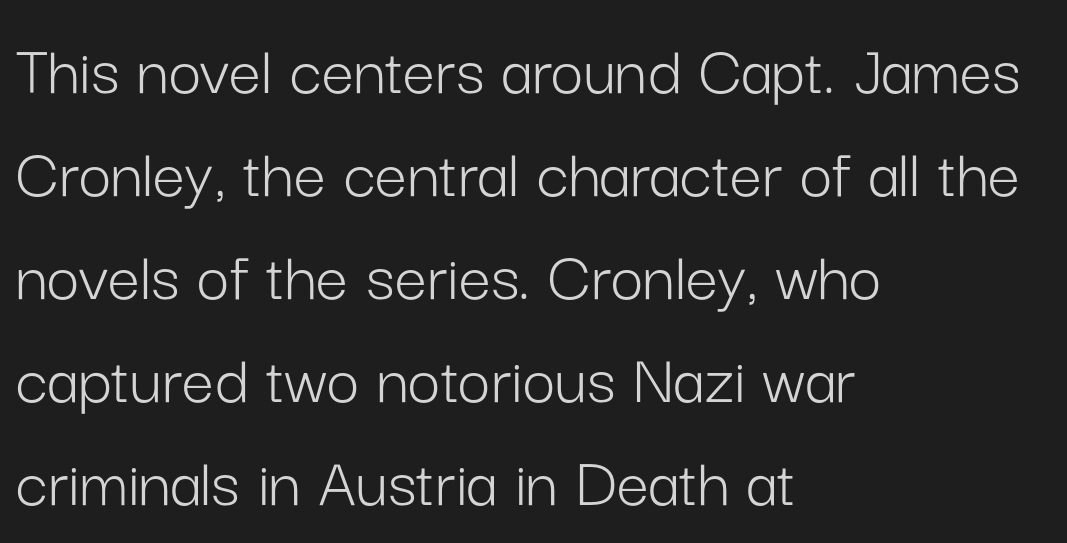
Q: Is the text bold? A: No.
Q: Is the text italic (slanted)? A: No, it is upright.
Q: Is the typeface a serif or a sans-serif typeface? A: Sans-serif.
Q: Is the text underlined? A: No.
Q: How is the paragraph aligned? A: Left-aligned.
Q: Is the spacing between letters normal or unusually wide? A: Normal.
Q: Is the spacing between lines tight, normal or loose? A: Normal.
Q: Width (condensed, normal, or wide)? A: Normal.
Q: Stroke contrast? A: Low.
Q: x-height? A: Medium.
Q: Monospaced? A: No.
